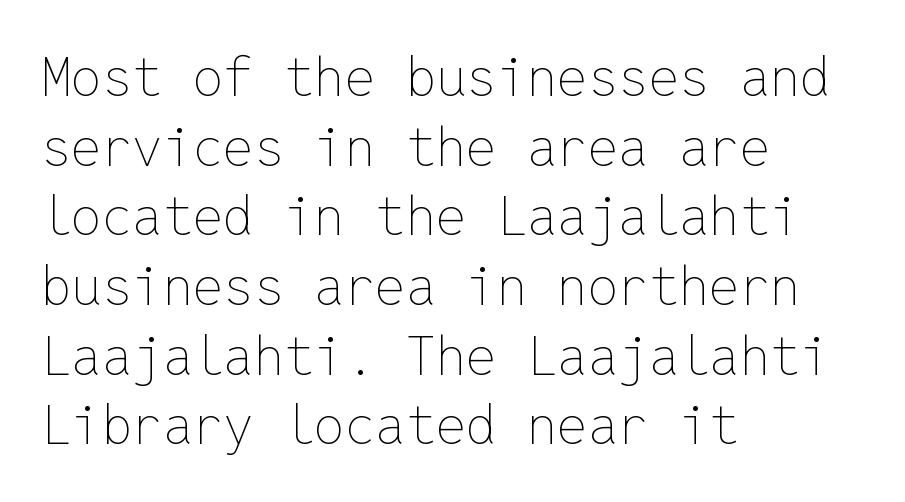
The image shows 54 px thin type, upright, monospaced; set left-aligned, normal line spacing (1.29x), normal letter spacing, not underlined; low stroke contrast and a medium x-height.
